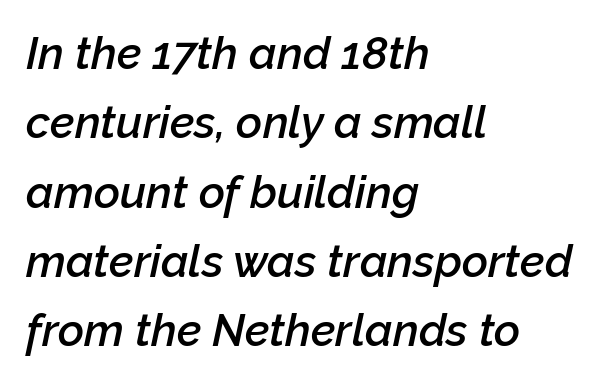
Q: Is the text bold? A: Semi-bold.
Q: Is the text italic (slanted)? A: Yes, it leans right by about 12 degrees.
Q: Is the text underlined? A: No.
Q: How is the paragraph aligned? A: Left-aligned.
Q: Is the spacing between letters normal or unusually wide? A: Normal.
Q: Is the spacing between lines tight, normal or loose? A: Normal.
Q: Width (condensed, normal, or wide)? A: Normal.
Q: Stroke contrast? A: Low.
Q: x-height? A: Medium.
Q: Monospaced? A: No.
